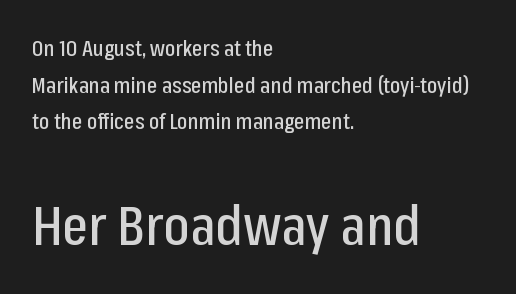
Q: Is the text italic (slanted)? A: No, it is upright.
Q: Is the typeface a serif or a sans-serif typeface? A: Sans-serif.
Q: Is the text underlined? A: No.
Q: How is the paragraph aligned? A: Left-aligned.
Q: Is the spacing between letters normal or unusually wide? A: Normal.
Q: Is the spacing between lines tight, normal or loose? A: Normal.
Q: Which block of text is set in a larger size, the first (top) or the second (bottom)? A: The second (bottom) one.
Q: Width (condensed, normal, or wide)? A: Condensed.
Q: Stroke contrast? A: Low.
Q: x-height? A: Medium.
Q: Monospaced? A: No.
